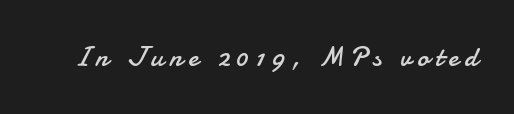
The image shows 28 px regular-weight sans-serif type; set unusually wide letter spacing (+0.22 em), not underlined; low stroke contrast and a small x-height.
